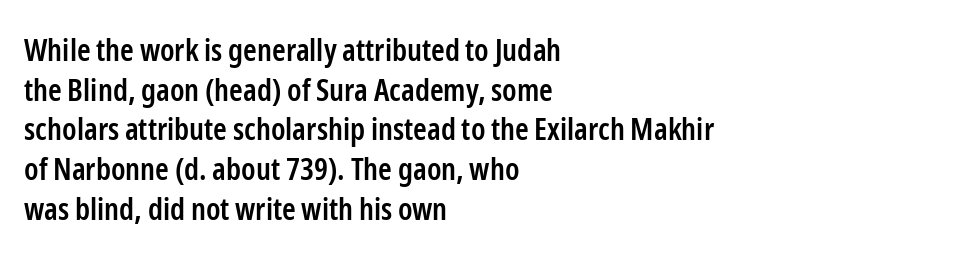
The image shows 31 px semibold, condensed sans-serif type, upright; set left-aligned, normal line spacing (1.28x), normal letter spacing, not underlined; low stroke contrast and a medium x-height.
